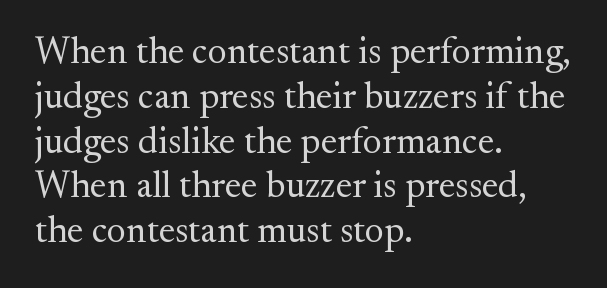
{"serif": "yes", "italic": "no", "bold": "no", "weight": "regular", "width": "normal", "stroke_contrast": "medium", "x_height": "small", "monospaced": "no", "underline": "no", "align": "left", "line_spacing_ratio": 1.21, "letter_spacing": "normal", "letter_spacing_em": 0.0, "glyph_px": 37}
